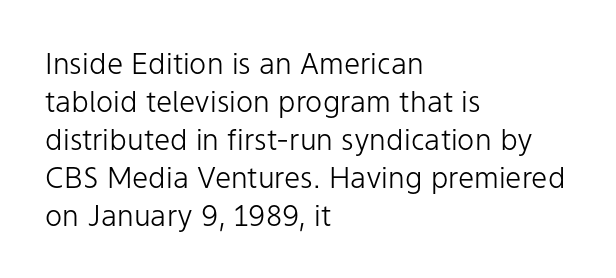
{"serif": "no", "italic": "no", "bold": "no", "weight": "light", "width": "normal", "stroke_contrast": "low", "x_height": "medium", "monospaced": "no", "underline": "no", "align": "left", "line_spacing": "normal", "line_spacing_ratio": 1.31, "letter_spacing": "normal", "letter_spacing_em": 0.0, "glyph_px": 29}
